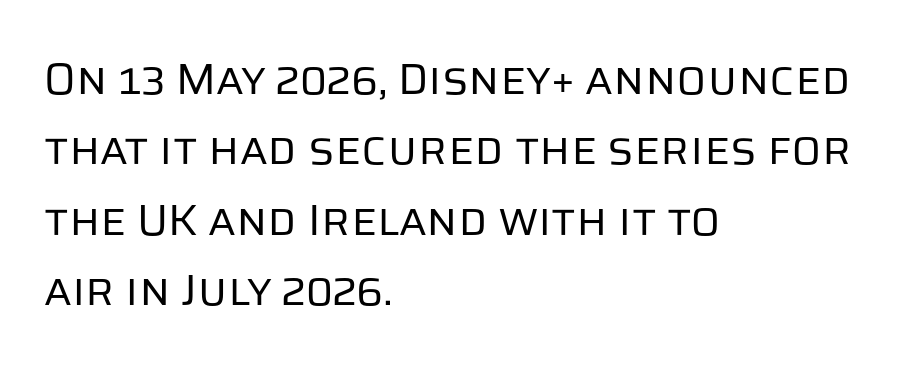
Quick note: interline space is typical. This sample has the flowing, uneven cadence of proportional lettering. You could call the tracking neutral — neither tight nor loose. If you drew a ruler down the left edge, every line would touch it. The space directly below the letters is spotless. Stem width sits at or under what a default text font uses.
